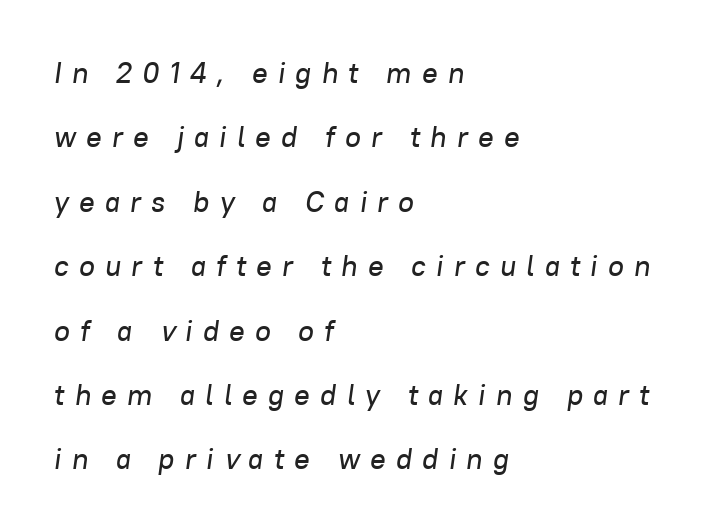
The image shows 29 px text type, italic (leaning right); set left-aligned, loose line spacing (2.22x), unusually wide letter spacing (+0.35 em), not underlined; low stroke contrast and a medium x-height.
